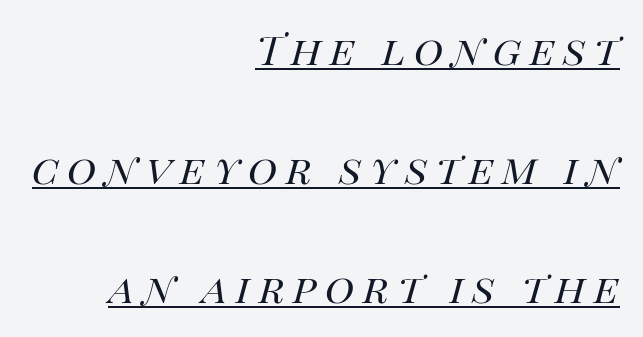
The image shows 50 px regular-weight type, italic (leaning right); set right-aligned, loose line spacing (2.38x), underlined; high stroke contrast and a large x-height.
